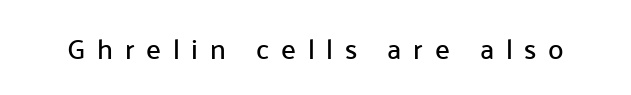
{"serif": "no", "italic": "no", "width": "normal", "stroke_contrast": "low", "x_height": "medium", "monospaced": "no", "underline": "no", "letter_spacing": "wide", "letter_spacing_em": 0.42, "glyph_px": 28}
